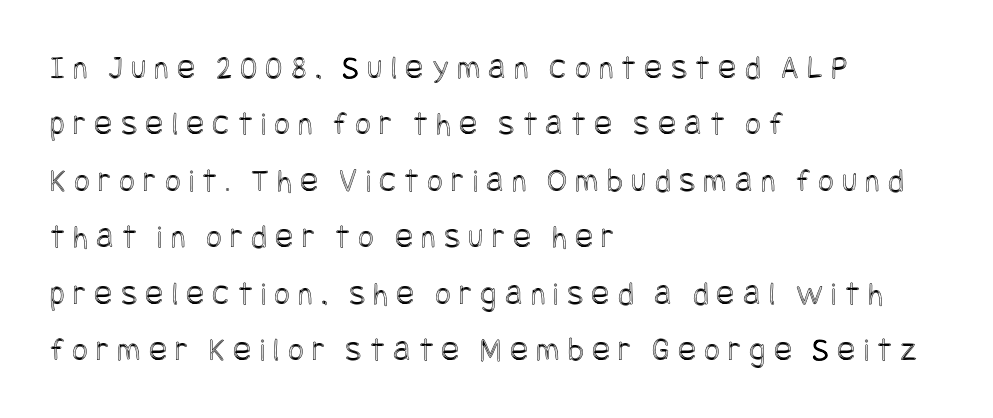
Q: Is the text italic (slanted)? A: No, it is upright.
Q: Is the text underlined? A: No.
Q: How is the paragraph aligned? A: Left-aligned.
Q: Is the spacing between letters normal or unusually wide? A: Unusually wide.
Q: Is the spacing between lines tight, normal or loose? A: Normal.
Q: Width (condensed, normal, or wide)? A: Condensed.
Q: x-height? A: Large.
